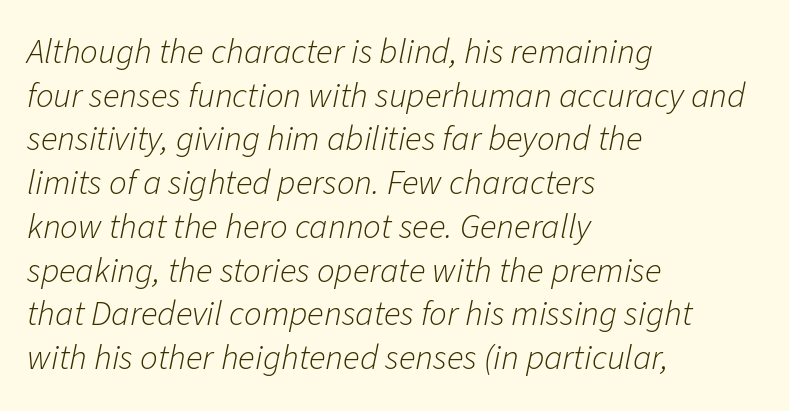
{"italic": "yes", "lean": "right", "slant_degrees": 11, "bold": "no", "weight": "light", "width": "normal", "stroke_contrast": "low", "x_height": "medium", "monospaced": "no", "underline": "no", "align": "left", "line_spacing": "normal", "line_spacing_ratio": 1.25, "letter_spacing": "normal", "letter_spacing_em": 0.0, "glyph_px": 35}
